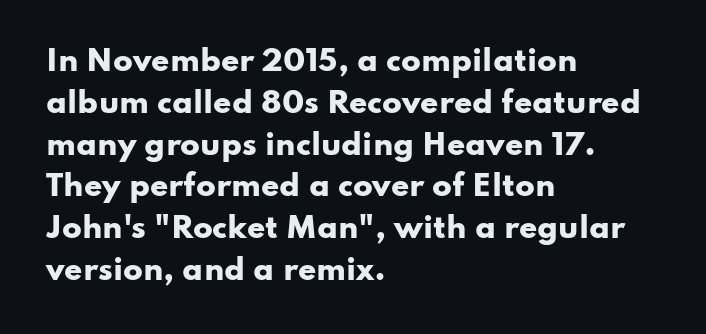
Strong, thick strokes mark this as bold type. Classification — sans serif. Line beginnings align vertically; line endings do not. Just letters on the line, the space beneath them empty. This sample keeps an unexceptional amount of space between lines.
